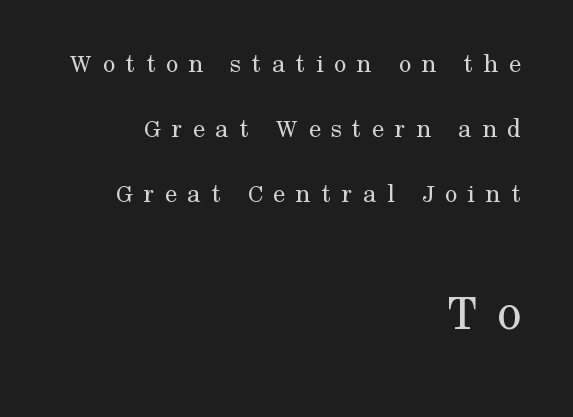
{"serif": "yes", "italic": "no", "bold": "no", "weight": "regular", "width": "normal", "stroke_contrast": "medium", "x_height": "medium", "monospaced": "no", "underline": "no", "align": "right", "line_spacing": "loose", "line_spacing_ratio": 2.4, "letter_spacing": "wide", "letter_spacing_em": 0.38, "larger_block": "second", "size_ratio": 2.0, "glyph_px": 54}
